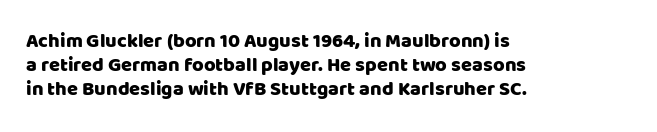
{"italic": "no", "underline": "no", "align": "left", "line_spacing_ratio": 1.2, "letter_spacing": "normal", "letter_spacing_em": 0.0, "glyph_px": 20}
